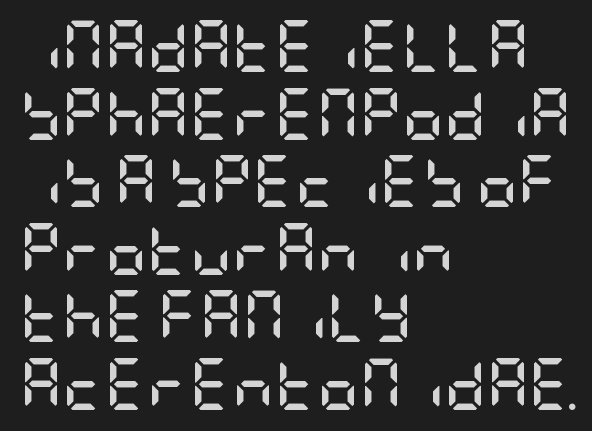
{"serif": "no", "italic": "no", "bold": "yes", "weight": "semibold", "width": "condensed", "stroke_contrast": "low", "x_height": "large", "underline": "no", "align": "left", "line_spacing": "normal", "line_spacing_ratio": 1.3, "letter_spacing": "normal", "letter_spacing_em": 0.0, "glyph_px": 52}
